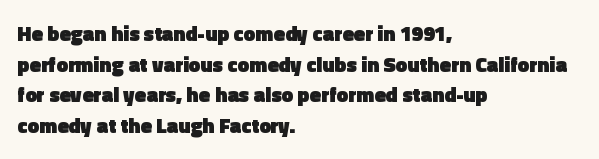
The image shows 21 px bold type, upright; set left-aligned, normal line spacing (1.46x), normal letter spacing, not underlined.
